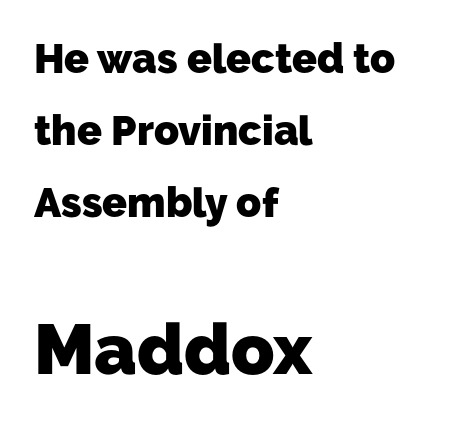
Q: Is the text bold? A: Yes.
Q: Is the typeface a serif or a sans-serif typeface? A: Sans-serif.
Q: Is the text underlined? A: No.
Q: How is the paragraph aligned? A: Left-aligned.
Q: Is the spacing between letters normal or unusually wide? A: Normal.
Q: Which block of text is set in a larger size, the first (top) or the second (bottom)? A: The second (bottom) one.
Q: Width (condensed, normal, or wide)? A: Normal.
Q: Stroke contrast? A: Low.
Q: x-height? A: Medium.
Q: Monospaced? A: No.
